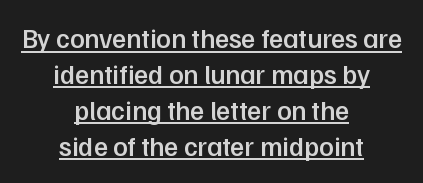
{"italic": "no", "bold": "semi", "underline": "yes", "align": "center", "line_spacing": "normal", "line_spacing_ratio": 1.33, "letter_spacing": "normal", "letter_spacing_em": 0.0, "glyph_px": 27}
